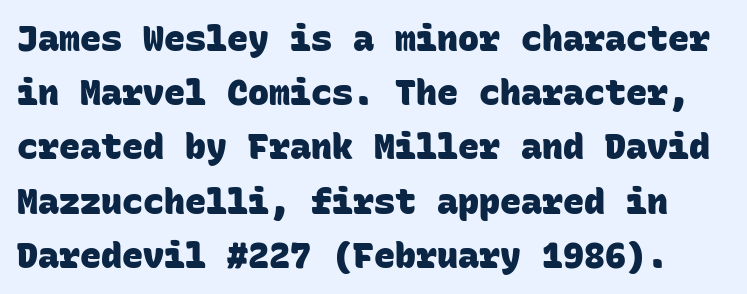
Q: Is the text bold? A: Yes.
Q: Is the typeface a serif or a sans-serif typeface? A: Sans-serif.
Q: Is the text underlined? A: No.
Q: Is the spacing between letters normal or unusually wide? A: Normal.
Q: Is the spacing between lines tight, normal or loose? A: Normal.
Q: Width (condensed, normal, or wide)? A: Normal.
Q: Stroke contrast? A: Low.
Q: x-height? A: Large.
Q: Monospaced? A: Yes.
